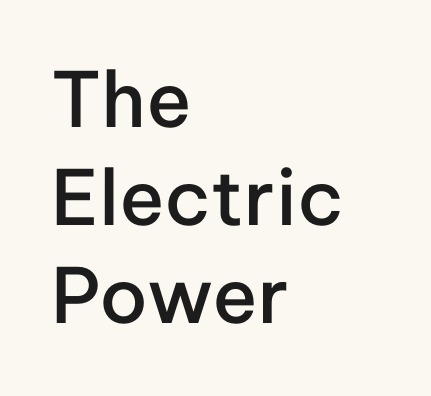
Nope, not italic — everything's standing straight. The words here are not underlined. The designer went with a sans here, leaving each stem footless. Character widths vary here, with narrow letters taking less room than wide ones.
